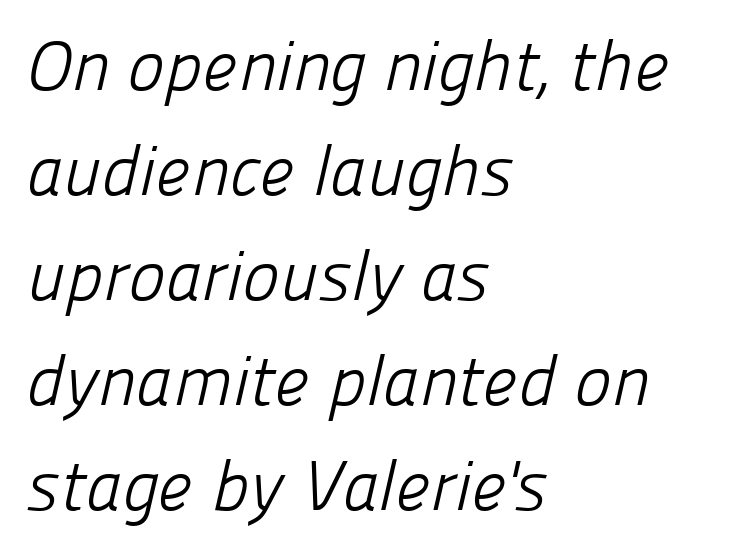
Nothing unusual about the tracking: characters are spaced as the font intends. Typeset ragged right — the left edge is the straight one. You could not count columns in this text — the font is proportionally spaced. Nope, no serifs anywhere on these letters.
